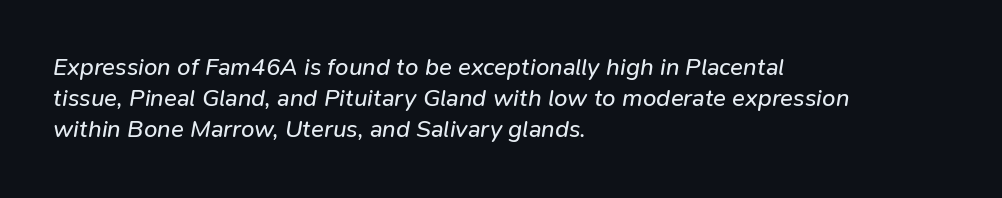
The image shows 24 px text type, italic (leaning right); set left-aligned, normal line spacing (1.3x), normal letter spacing, not underlined.
